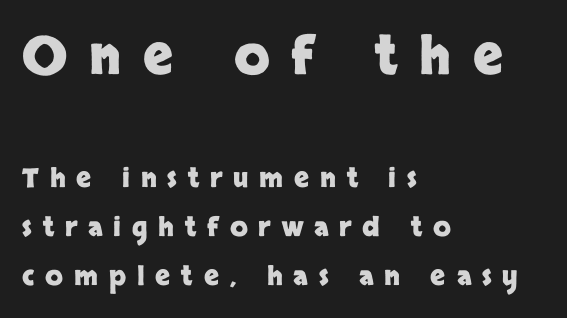
{"serif": "no", "italic": "no", "bold": "yes", "weight": "heavy", "width": "normal", "stroke_contrast": "low", "x_height": "large", "monospaced": "no", "underline": "no", "align": "left", "line_spacing_ratio": 1.88, "letter_spacing": "wide", "letter_spacing_em": 0.42, "larger_block": "first", "size_ratio": 2.0, "glyph_px": 52}
